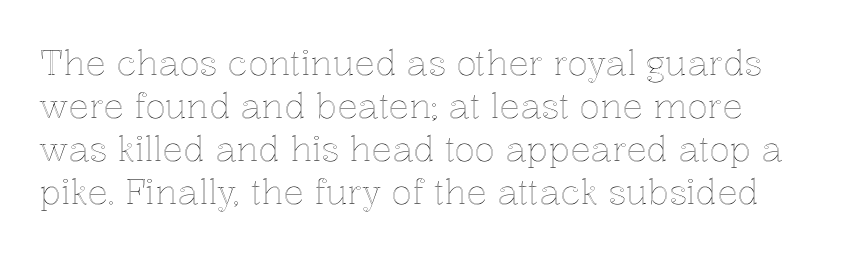
{"italic": "no", "width": "normal", "x_height": "medium", "monospaced": "no", "underline": "no", "line_spacing": "normal", "line_spacing_ratio": 1.26, "letter_spacing": "normal", "letter_spacing_em": 0.0, "glyph_px": 34}
